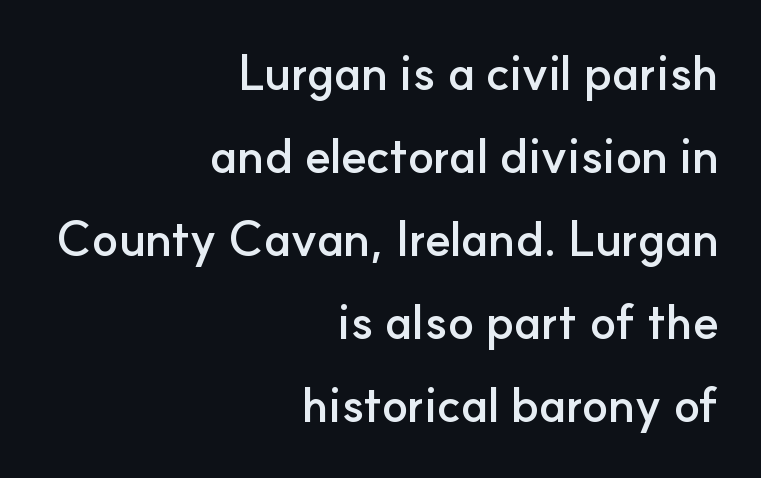
{"serif": "no", "italic": "no", "bold": "yes", "weight": "semibold", "width": "normal", "stroke_contrast": "low", "x_height": "small", "monospaced": "no", "underline": "no", "align": "right", "line_spacing_ratio": 1.73, "letter_spacing": "normal", "letter_spacing_em": 0.0, "glyph_px": 48}
